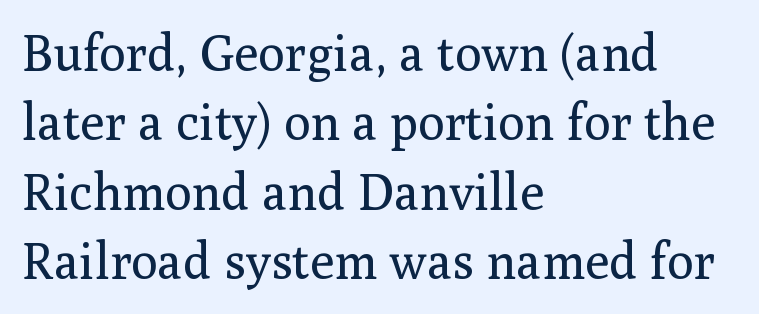
{"serif": "yes", "italic": "no", "bold": "no", "weight": "regular", "width": "normal", "stroke_contrast": "medium", "x_height": "medium", "monospaced": "no", "underline": "no", "align": "left", "line_spacing": "normal", "line_spacing_ratio": 1.39, "letter_spacing": "normal", "letter_spacing_em": 0.0, "glyph_px": 50}
